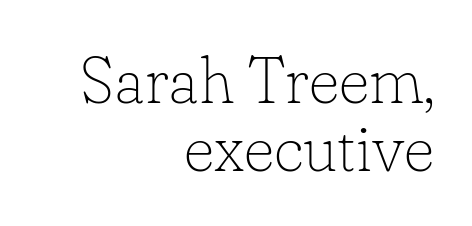
Q: Is the text bold? A: No.
Q: Is the text italic (slanted)? A: No, it is upright.
Q: Is the typeface a serif or a sans-serif typeface? A: Serif.
Q: Is the text underlined? A: No.
Q: How is the paragraph aligned? A: Right-aligned.
Q: Is the spacing between letters normal or unusually wide? A: Normal.
Q: Is the spacing between lines tight, normal or loose? A: Tight.
Q: Width (condensed, normal, or wide)? A: Normal.
Q: Stroke contrast? A: Low.
Q: x-height? A: Small.
Q: Monospaced? A: No.
